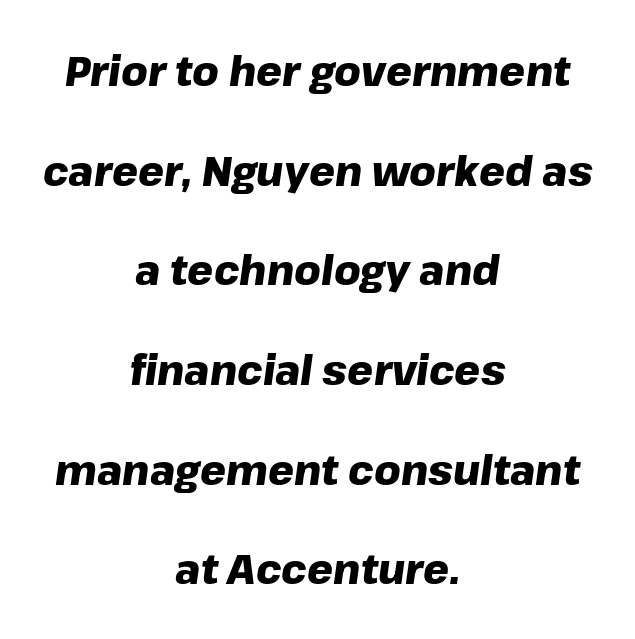
Q: Is the text bold? A: Yes.
Q: Is the text italic (slanted)? A: Yes, it leans right by about 8 degrees.
Q: Is the text underlined? A: No.
Q: How is the paragraph aligned? A: Centered.
Q: Is the spacing between letters normal or unusually wide? A: Normal.
Q: Is the spacing between lines tight, normal or loose? A: Loose.
Q: Width (condensed, normal, or wide)? A: Normal.
Q: Stroke contrast? A: Low.
Q: x-height? A: Medium.
Q: Monospaced? A: No.
